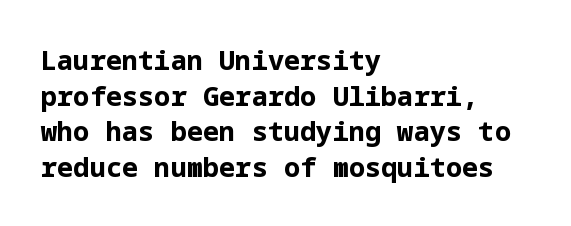
The image shows 27 px bold type, upright; set left-aligned, normal line spacing (1.32x), normal letter spacing, not underlined.
